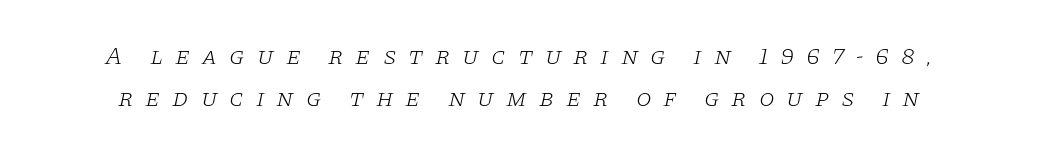
Q: Is the text bold? A: No.
Q: Is the text italic (slanted)? A: Yes, it leans right by about 11 degrees.
Q: Is the text underlined? A: No.
Q: Is the spacing between letters normal or unusually wide? A: Unusually wide.
Q: Is the spacing between lines tight, normal or loose? A: Normal.
